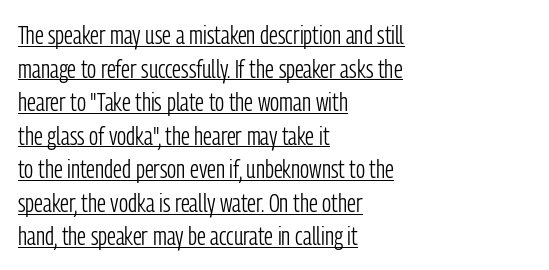
Q: Is the text bold? A: No.
Q: Is the text italic (slanted)? A: No, it is upright.
Q: Is the text underlined? A: Yes.
Q: How is the paragraph aligned? A: Left-aligned.
Q: Is the spacing between letters normal or unusually wide? A: Normal.
Q: Is the spacing between lines tight, normal or loose? A: Normal.
